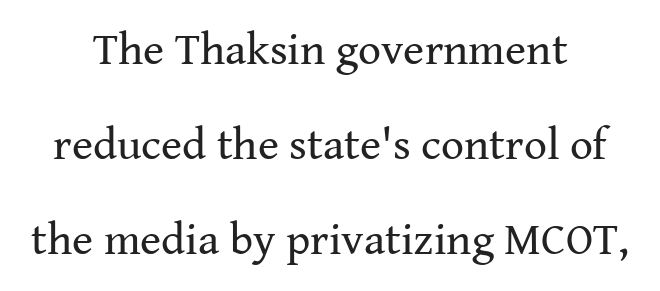
Q: Is the text bold? A: No.
Q: Is the text italic (slanted)? A: No, it is upright.
Q: Is the typeface a serif or a sans-serif typeface? A: Serif.
Q: Is the text underlined? A: No.
Q: How is the paragraph aligned? A: Centered.
Q: Is the spacing between letters normal or unusually wide? A: Normal.
Q: Is the spacing between lines tight, normal or loose? A: Loose.
Q: Width (condensed, normal, or wide)? A: Normal.
Q: Stroke contrast? A: Medium.
Q: x-height? A: Medium.
Q: Monospaced? A: No.
